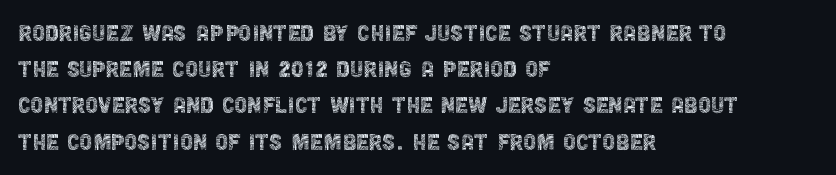
The image shows 29 px thin, condensed sans-serif type, upright; set left-aligned, normal line spacing (1.25x), normal letter spacing, not underlined; a large x-height.
